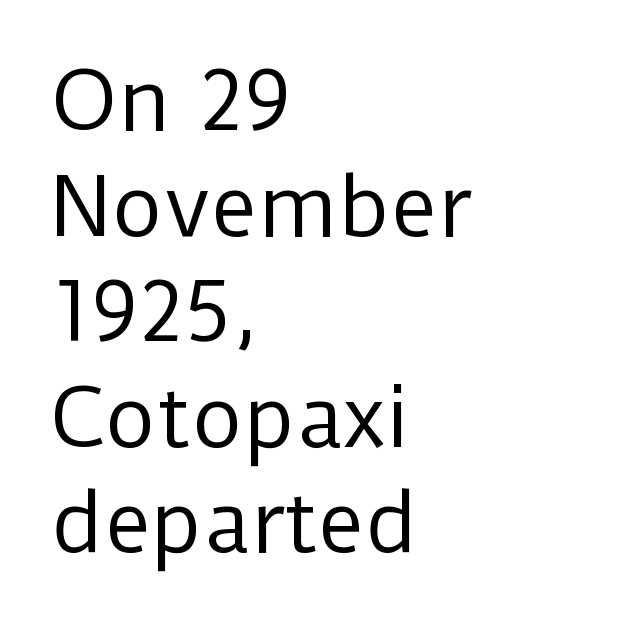
Q: Is the text bold? A: No.
Q: Is the text italic (slanted)? A: No, it is upright.
Q: Is the typeface a serif or a sans-serif typeface? A: Sans-serif.
Q: Is the text underlined? A: No.
Q: How is the paragraph aligned? A: Left-aligned.
Q: Is the spacing between letters normal or unusually wide? A: Normal.
Q: Is the spacing between lines tight, normal or loose? A: Normal.
Q: Width (condensed, normal, or wide)? A: Normal.
Q: Stroke contrast? A: Low.
Q: x-height? A: Medium.
Q: Monospaced? A: No.
